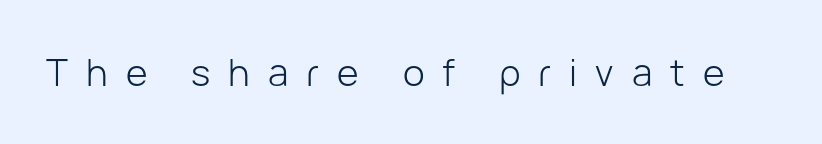
{"serif": "no", "italic": "no", "bold": "no", "weight": "light", "width": "normal", "stroke_contrast": "low", "x_height": "medium", "monospaced": "no", "underline": "no", "letter_spacing": "wide", "letter_spacing_em": 0.49, "glyph_px": 37}
